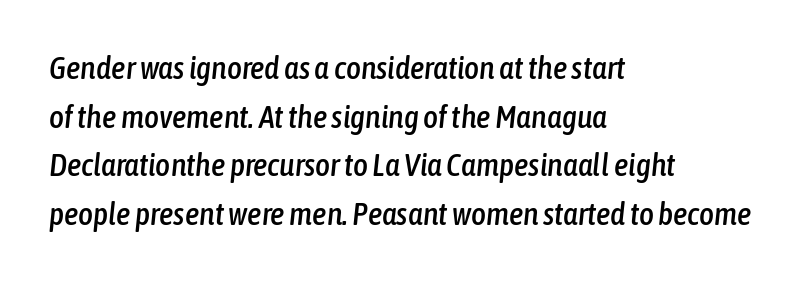
{"italic": "yes", "lean": "right", "slant_degrees": 6, "width": "condensed", "stroke_contrast": "low", "x_height": "medium", "monospaced": "no", "underline": "no", "align": "left", "line_spacing": "normal", "line_spacing_ratio": 1.52, "letter_spacing": "normal", "letter_spacing_em": 0.0, "glyph_px": 32}
